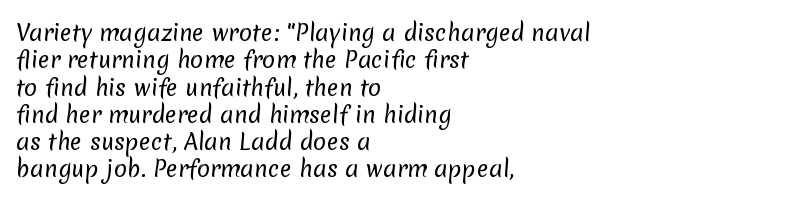
Q: Is the text bold? A: No.
Q: Is the text underlined? A: No.
Q: How is the paragraph aligned? A: Left-aligned.
Q: Is the spacing between letters normal or unusually wide? A: Normal.
